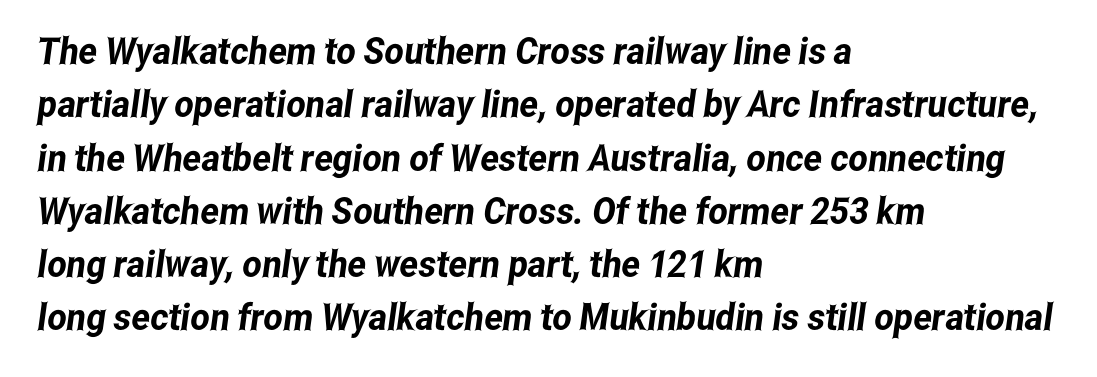
The image shows 37 px condensed sans-serif type; set left-aligned, normal line spacing (1.44x), normal letter spacing, not underlined; low stroke contrast and a medium x-height.
